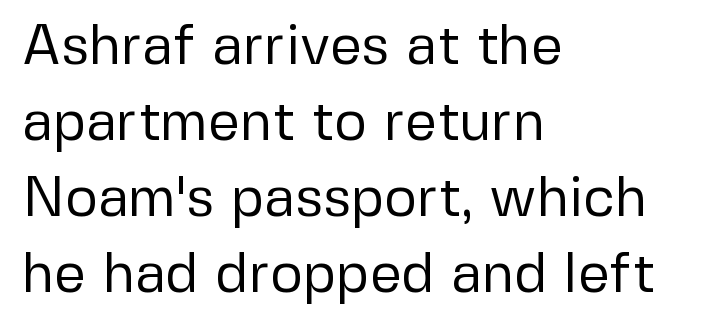
Caption: standard tracking, unaltered. The text was rendered using a sans face with plain stroke endings. The passage is arranged the way most books set body copy — flush left. Unmarked baselines from the first word to the last. A quiet, ordinary-to-light weight characterises the typeface.
